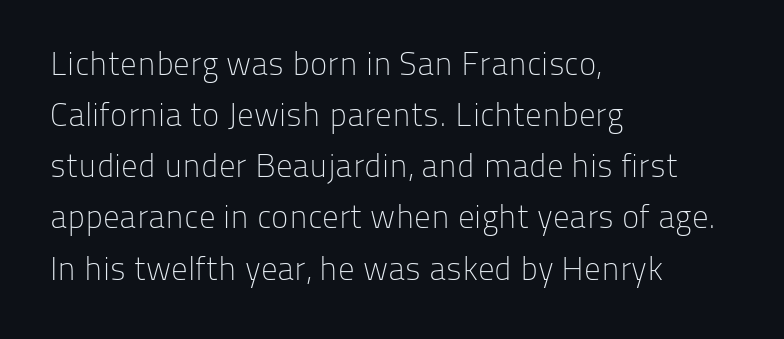
The image shows 33 px light sans-serif type, upright; set left-aligned, normal line spacing (1.55x), normal letter spacing, not underlined; low stroke contrast and a medium x-height.
